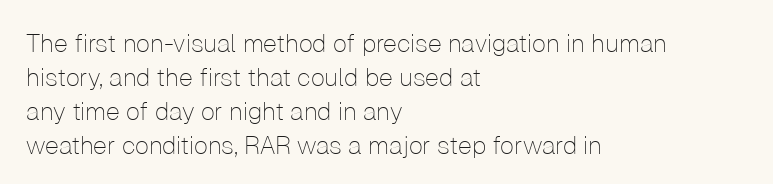
The image shows 25 px text type, upright; set left-aligned, normal line spacing (1.36x), normal letter spacing, not underlined.
